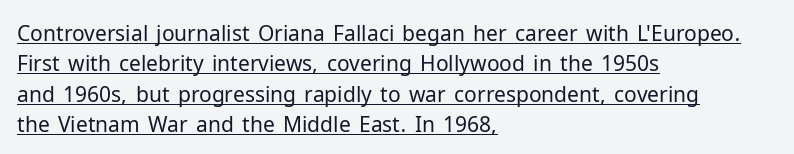
Q: Is the text bold? A: No.
Q: Is the text italic (slanted)? A: No, it is upright.
Q: Is the text underlined? A: Yes.
Q: How is the paragraph aligned? A: Left-aligned.
Q: Is the spacing between letters normal or unusually wide? A: Normal.
Q: Is the spacing between lines tight, normal or loose? A: Normal.
